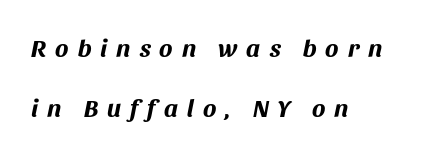
The paragraph shown leans on its left margin. Students, observe: this is what heavily led, spacious text looks like. Plenty of ink on the page — the face is bold. Clear beneath every line of the passage. The whole block is typeset with a tilt.
